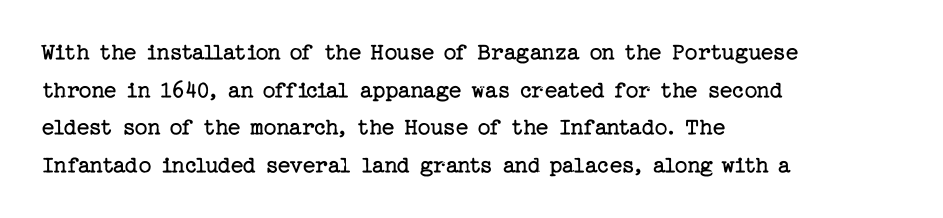
The face used here is rendered with its standard letterfit. Just letters on the line, the space beneath them empty. Caption: face not bold, strokes unweighted. Line spacing here is normal.
